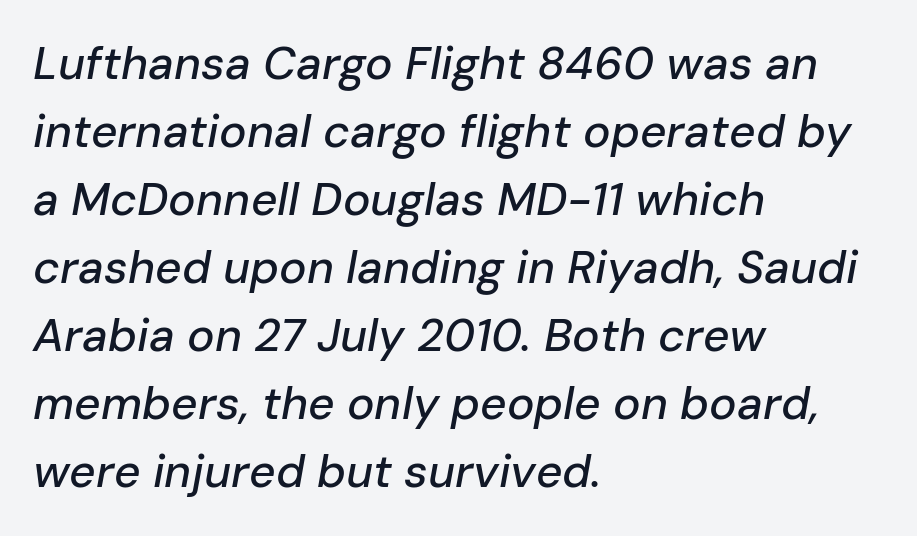
Line starts are locked; line ends wander. Just letters on the line, the space beneath them empty. A typesetter would call this leading conventional body-copy spacing. Italic: yes, the glyphs are oblique.
